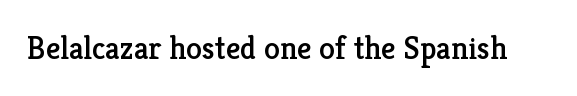
{"serif": "yes", "italic": "no", "width": "normal", "stroke_contrast": "low", "x_height": "medium", "monospaced": "no", "underline": "no", "letter_spacing": "normal", "letter_spacing_em": 0.0, "glyph_px": 32}
